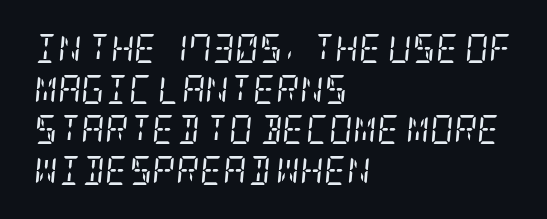
The image shows 29 px regular-weight, condensed serif type, italic (leaning right); set left-aligned, normal line spacing (1.4x), normal letter spacing, not underlined; low stroke contrast and a large x-height.
